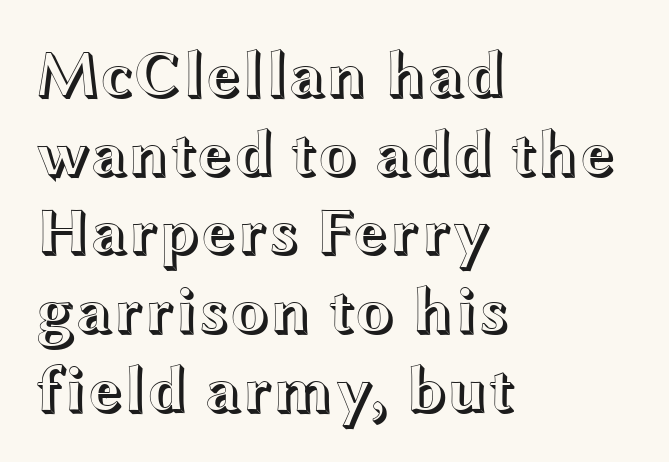
{"italic": "no", "width": "wide", "x_height": "medium", "monospaced": "no", "underline": "no", "align": "left", "line_spacing_ratio": 1.21, "letter_spacing": "normal", "letter_spacing_em": 0.0, "glyph_px": 65}
